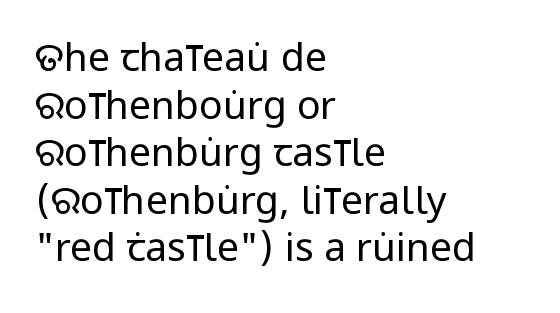
The image shows 39 px regular-weight, condensed sans-serif type, upright; set left-aligned, line spacing 1.22x, normal letter spacing, not underlined; low stroke contrast and a large x-height.
